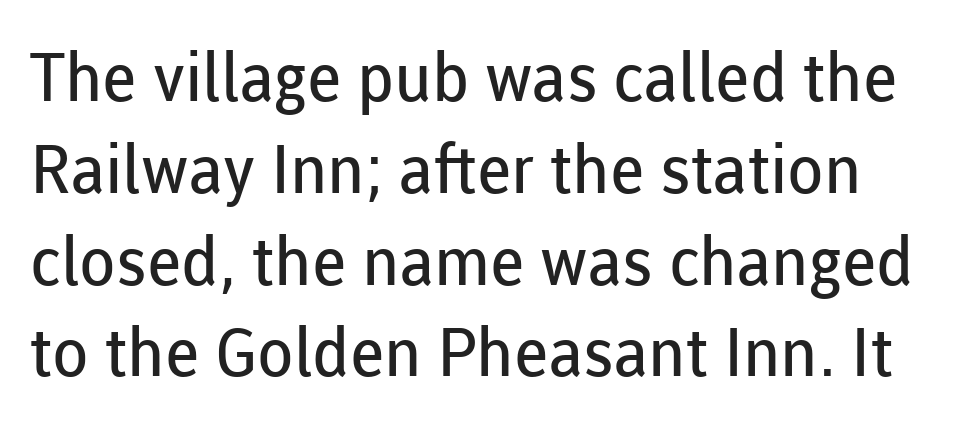
Q: Is the text bold? A: No.
Q: Is the text italic (slanted)? A: No, it is upright.
Q: Is the typeface a serif or a sans-serif typeface? A: Sans-serif.
Q: Is the text underlined? A: No.
Q: Is the spacing between letters normal or unusually wide? A: Normal.
Q: Is the spacing between lines tight, normal or loose? A: Normal.
Q: Width (condensed, normal, or wide)? A: Normal.
Q: Stroke contrast? A: Low.
Q: x-height? A: Medium.
Q: Monospaced? A: No.
